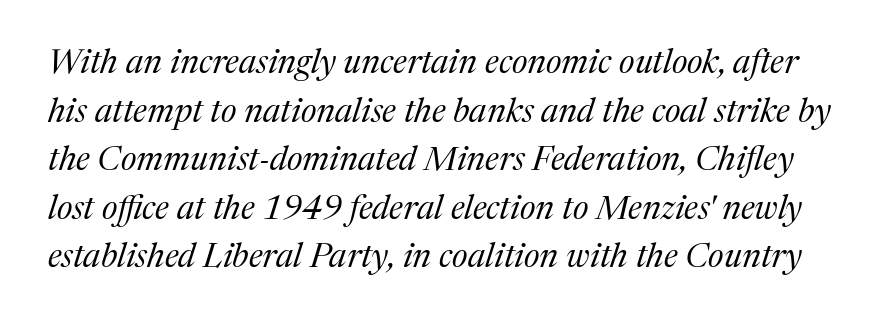
The image shows 34 px regular-weight serif type, italic (leaning right); set normal line spacing (1.43x), normal letter spacing, not underlined; medium stroke contrast and a medium x-height.
